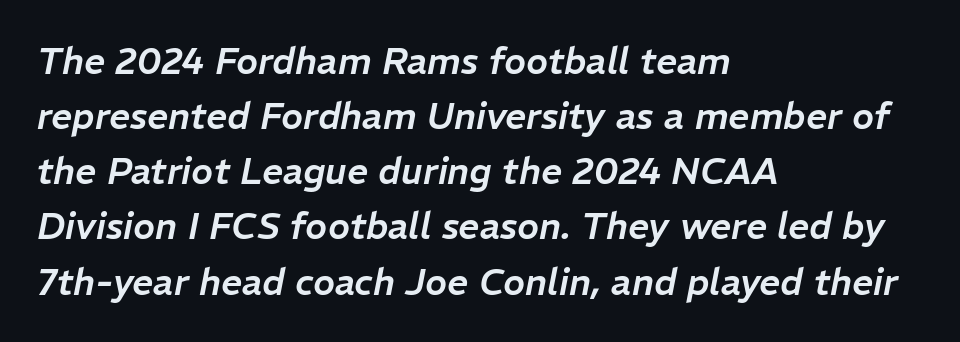
{"italic": "yes", "lean": "right", "slant_degrees": 11, "width": "normal", "stroke_contrast": "low", "x_height": "medium", "monospaced": "no", "underline": "no", "align": "left", "line_spacing": "normal", "line_spacing_ratio": 1.49, "letter_spacing": "normal", "letter_spacing_em": 0.0, "glyph_px": 37}
